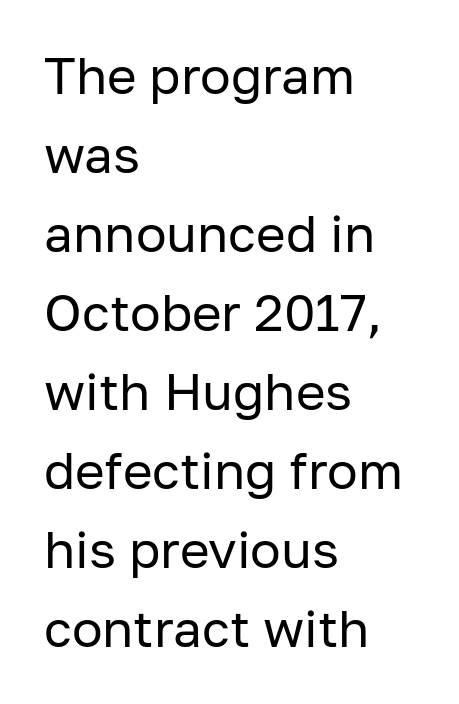
Q: Is the text bold? A: No.
Q: Is the text italic (slanted)? A: No, it is upright.
Q: Is the typeface a serif or a sans-serif typeface? A: Sans-serif.
Q: Is the text underlined? A: No.
Q: How is the paragraph aligned? A: Left-aligned.
Q: Is the spacing between letters normal or unusually wide? A: Normal.
Q: Is the spacing between lines tight, normal or loose? A: Normal.
Q: Width (condensed, normal, or wide)? A: Normal.
Q: Stroke contrast? A: Low.
Q: x-height? A: Medium.
Q: Monospaced? A: No.
